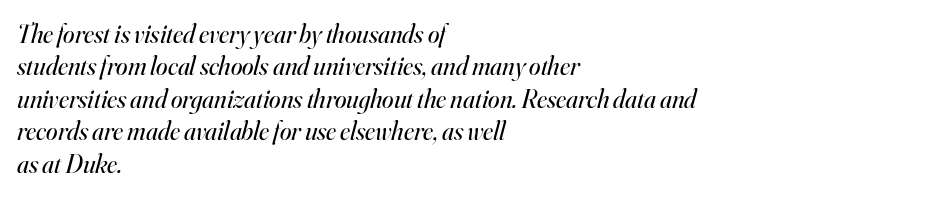
{"italic": "yes", "lean": "right", "slant_degrees": 16, "bold": "no", "underline": "no", "align": "left", "line_spacing": "normal", "line_spacing_ratio": 1.25, "letter_spacing": "normal", "letter_spacing_em": 0.0, "glyph_px": 26}
